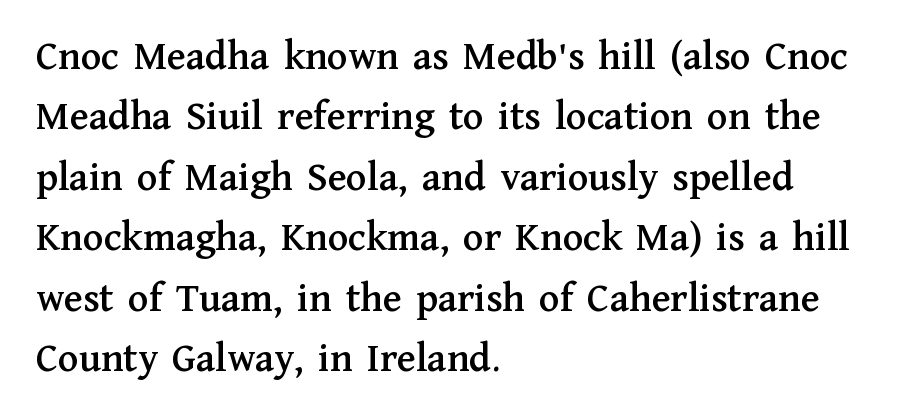
{"serif": "yes", "italic": "no", "width": "normal", "stroke_contrast": "medium", "x_height": "medium", "monospaced": "no", "underline": "no", "align": "left", "line_spacing": "normal", "line_spacing_ratio": 1.44, "letter_spacing": "normal", "letter_spacing_em": 0.0, "glyph_px": 42}
